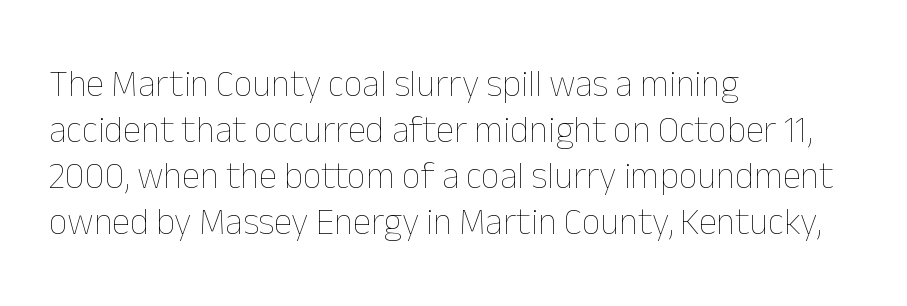
{"italic": "no", "bold": "no", "weight": "thin", "width": "normal", "stroke_contrast": "low", "x_height": "medium", "monospaced": "no", "underline": "no", "align": "left", "line_spacing_ratio": 1.24, "letter_spacing": "normal", "letter_spacing_em": 0.0, "glyph_px": 37}
